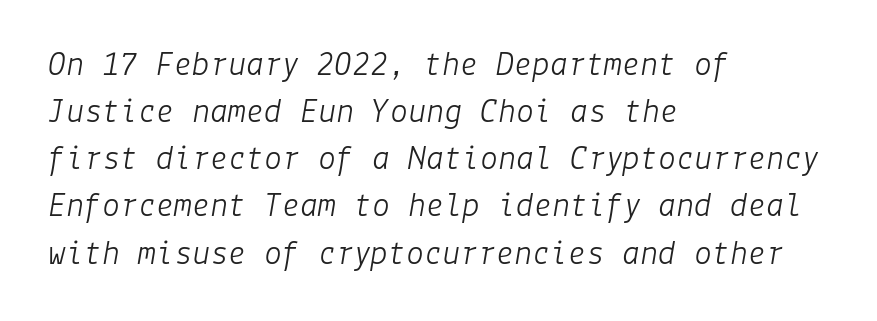
The image shows 36 px light type, italic (leaning right); set left-aligned, normal line spacing (1.31x), normal letter spacing, not underlined; low stroke contrast and a medium x-height.
